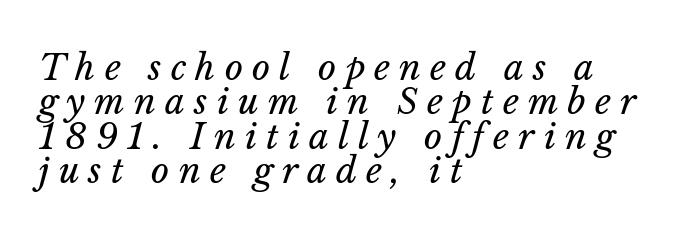
The typeface has the unassuming heft of standard copy or less. Characters follow at a spacing far wider than the type designer built in. Descender tails drop into unmarked territory. Slant detected: the letters are inclined.
